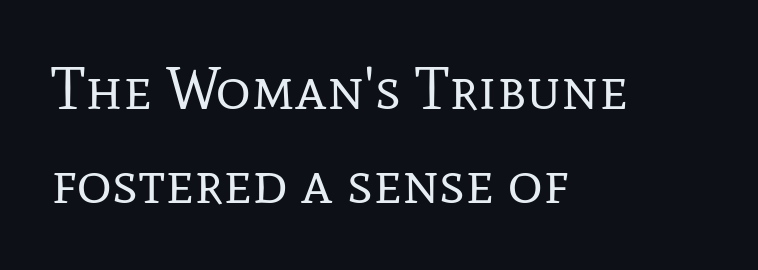
{"serif": "yes", "italic": "no", "bold": "no", "weight": "regular", "width": "normal", "stroke_contrast": "low", "x_height": "medium", "monospaced": "no", "underline": "no", "align": "left", "line_spacing": "normal", "line_spacing_ratio": 1.56, "letter_spacing": "normal", "letter_spacing_em": 0.0, "glyph_px": 60}
